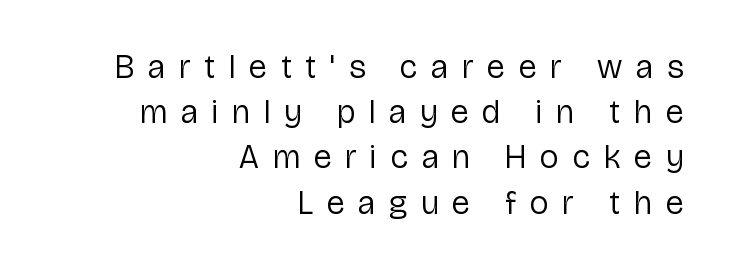
{"serif": "no", "italic": "no", "bold": "no", "weight": "regular", "width": "normal", "stroke_contrast": "low", "x_height": "medium", "monospaced": "no", "underline": "no", "align": "right", "line_spacing": "normal", "line_spacing_ratio": 1.37, "letter_spacing": "wide", "letter_spacing_em": 0.42, "glyph_px": 33}
